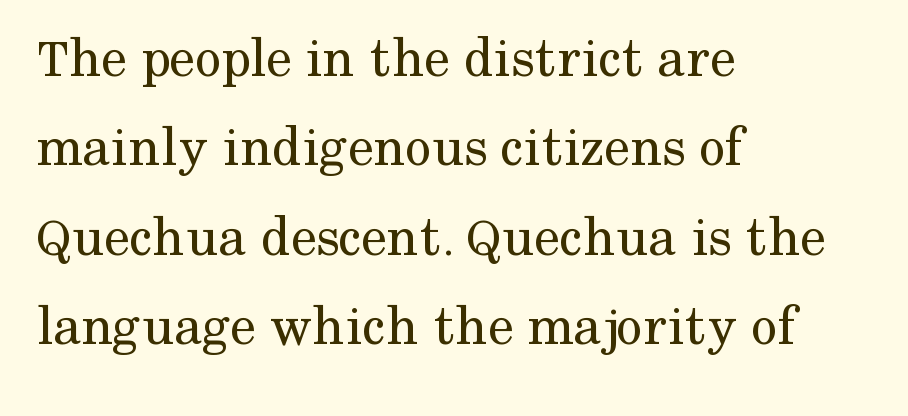
{"serif": "yes", "italic": "no", "bold": "no", "weight": "regular", "width": "normal", "stroke_contrast": "medium", "x_height": "medium", "monospaced": "no", "underline": "no", "align": "left", "line_spacing": "normal", "line_spacing_ratio": 1.54, "letter_spacing": "normal", "letter_spacing_em": 0.0, "glyph_px": 58}
